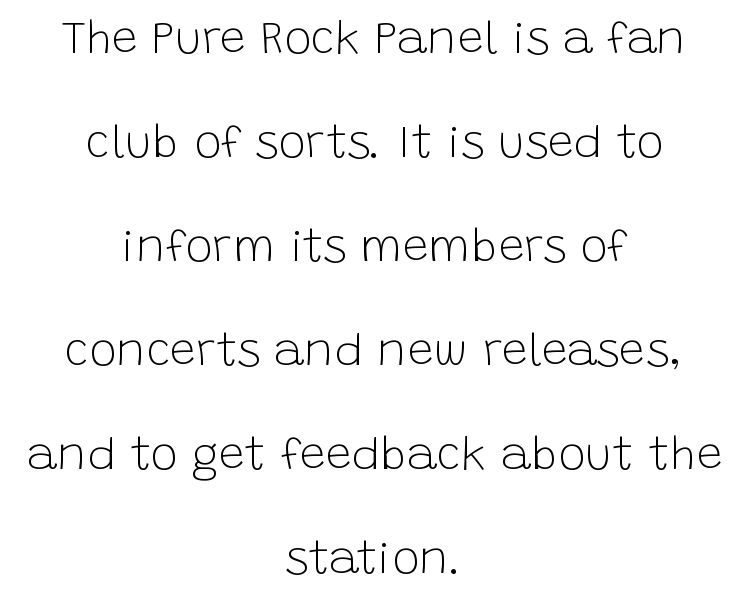
A typesetter would label this face a sans. The space between consecutive lines is lavish. Letters have the restrained weight of plain body copy at most. Is the block centered? Yes — each line is placed symmetrically about the middle. Proportional: the letters do not fall into vertical columns.
